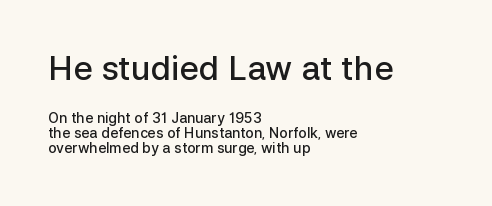
The image shows 33 px semibold sans-serif type, upright; set left-aligned, tight line spacing (1.06x), normal letter spacing, not underlined; the first (top) block is 2.36x larger; low stroke contrast and a medium x-height.
